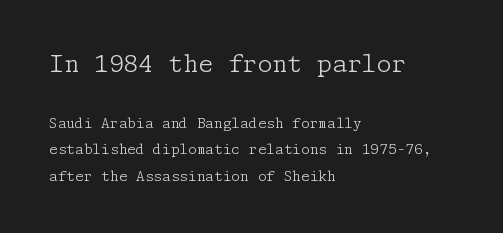
Q: Is the text bold? A: No.
Q: Is the text italic (slanted)? A: No, it is upright.
Q: Is the text underlined? A: No.
Q: How is the paragraph aligned? A: Left-aligned.
Q: Is the spacing between letters normal or unusually wide? A: Normal.
Q: Is the spacing between lines tight, normal or loose? A: Loose.
Q: Which block of text is set in a larger size, the first (top) or the second (bottom)? A: The first (top) one.
